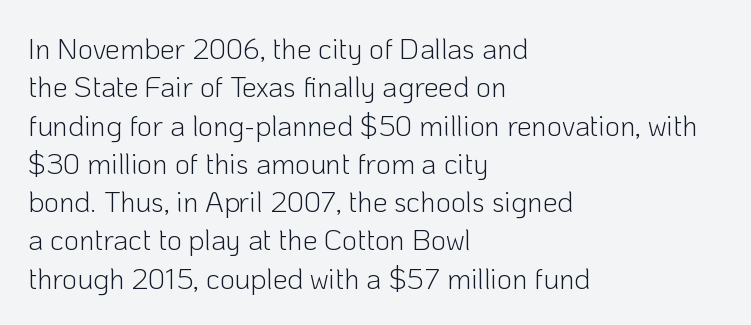
No extra tracking has been applied to these lines. Quick note: interline space is typical. Bare-footed words on every line. The passage shown is typed in a proportional face where columns would drift. A light-to-regular cut is what we see here.
